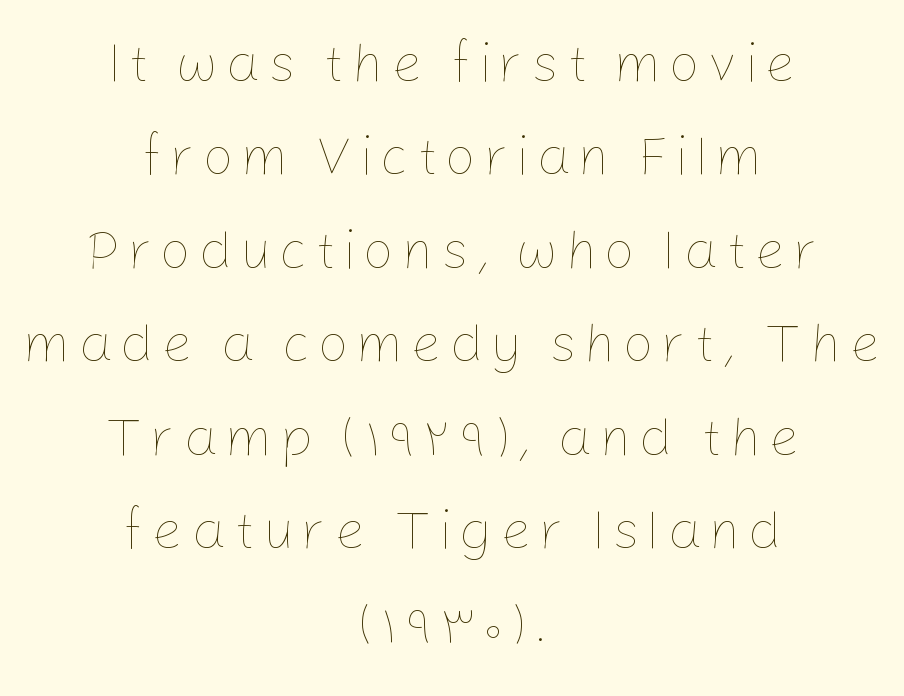
{"italic": "no", "bold": "no", "weight": "thin", "width": "normal", "stroke_contrast": "low", "x_height": "medium", "monospaced": "no", "underline": "no", "align": "center", "line_spacing": "normal", "line_spacing_ratio": 1.7, "glyph_px": 55}
